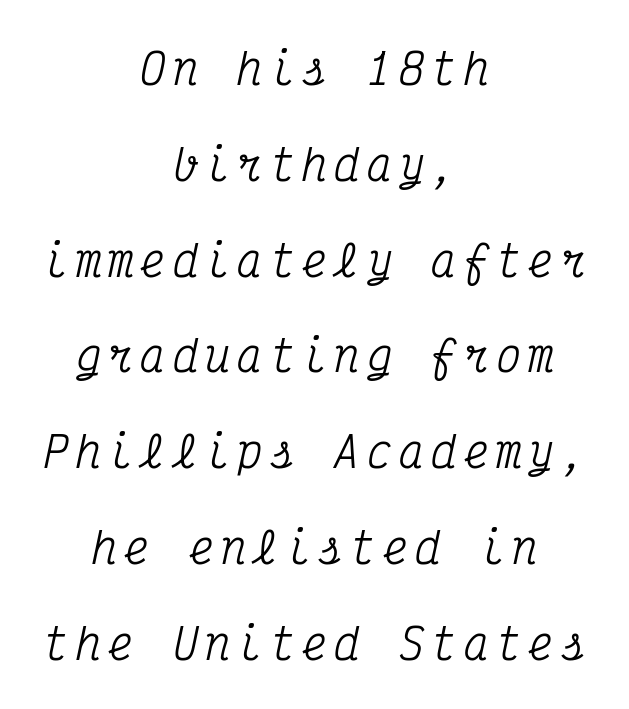
Has an underline been added? It has not. One glance says open: line gaps are wider than usual. Is this a fixed-width face? Yes — each glyph sits in an identical cell. Characters are canted at an angle relative to the baseline's perpendicular. Layout note: lines centered. A serif font was chosen for this passage.
